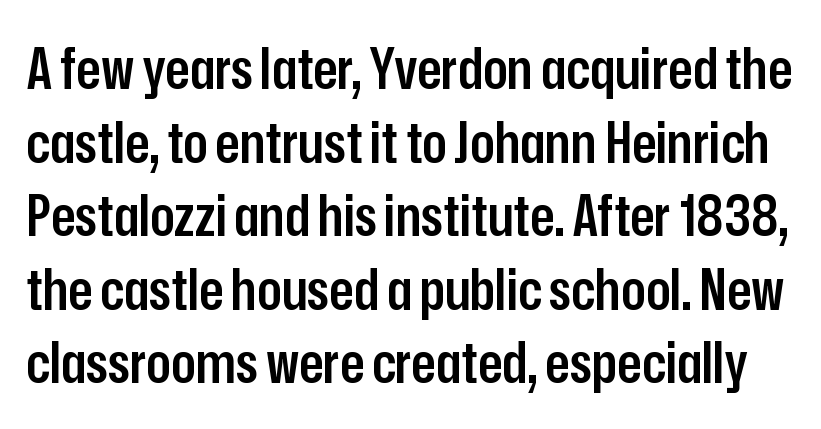
The image shows 57 px semibold, condensed sans-serif type, upright; set normal line spacing (1.29x), normal letter spacing, not underlined; low stroke contrast and a medium x-height.
